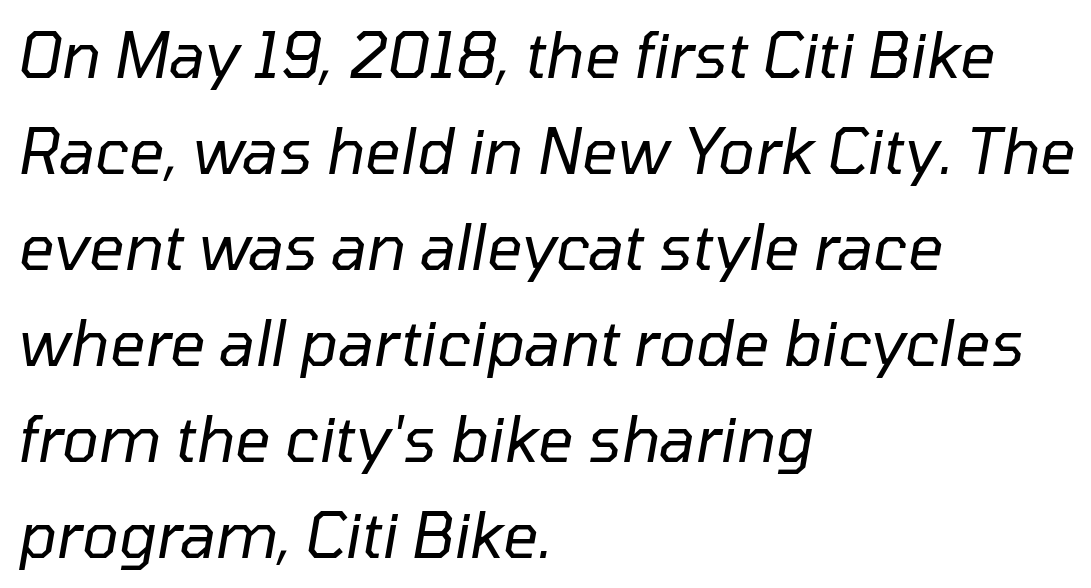
Note the varied advance widths — an 'i' is clearly narrower than an 'm'. Does the leading feel generous? No, just average. A clean baseline with only descenders dipping below it. There is no visible air inserted between adjacent glyphs. Each line starts at the same left margin while the right side varies. The strokes carry an ordinary text weight at most.
